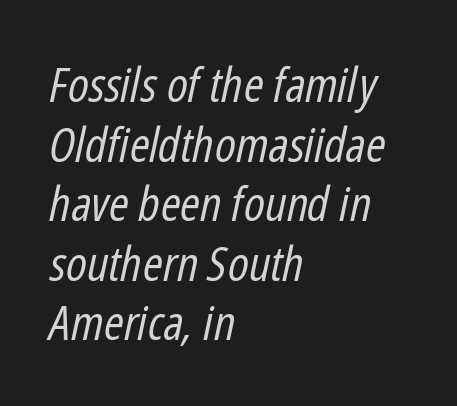
The image shows 48 px regular-weight, condensed type, italic (leaning right); set left-aligned, line spacing 1.24x, normal letter spacing, not underlined; low stroke contrast and a medium x-height.
